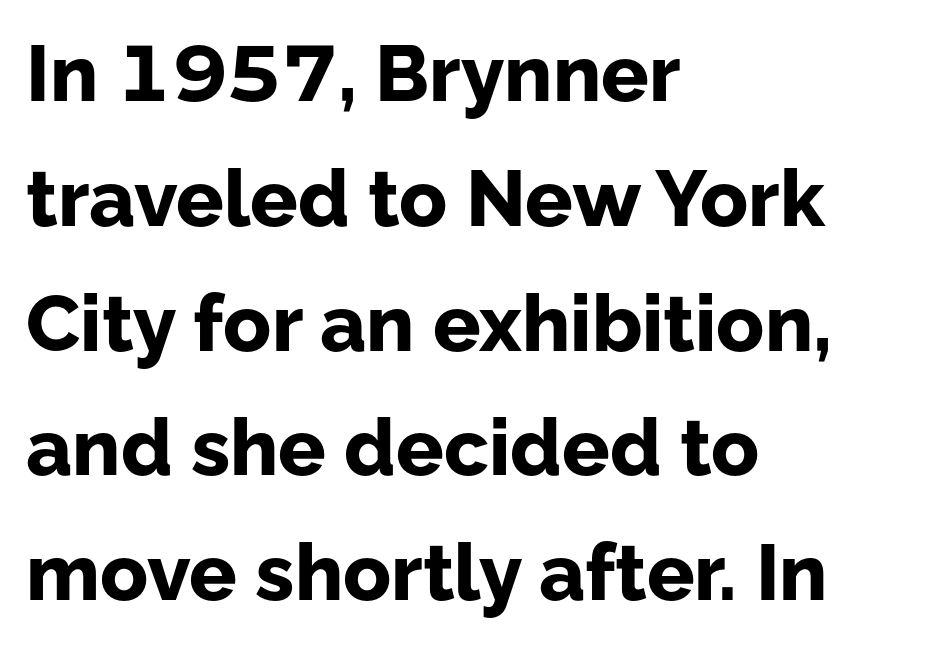
{"serif": "no", "italic": "no", "bold": "yes", "weight": "bold", "width": "normal", "stroke_contrast": "low", "x_height": "medium", "monospaced": "no", "underline": "no", "align": "left", "line_spacing": "normal", "line_spacing_ratio": 1.58, "letter_spacing": "normal", "letter_spacing_em": 0.0, "glyph_px": 79}
